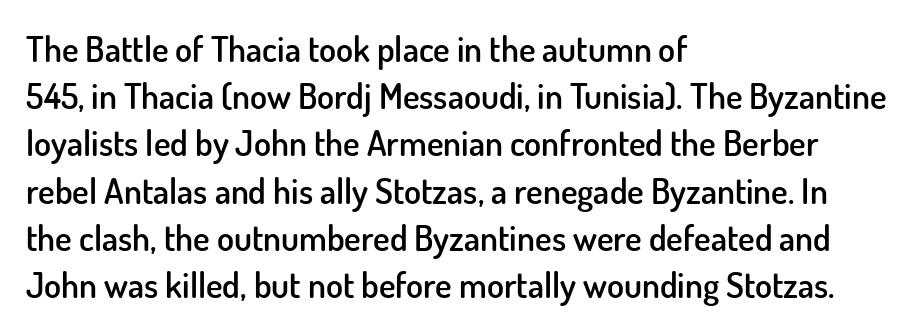
Q: Is the text bold? A: Semi-bold.
Q: Is the text italic (slanted)? A: No, it is upright.
Q: Is the typeface a serif or a sans-serif typeface? A: Sans-serif.
Q: Is the text underlined? A: No.
Q: How is the paragraph aligned? A: Left-aligned.
Q: Is the spacing between letters normal or unusually wide? A: Normal.
Q: Is the spacing between lines tight, normal or loose? A: Normal.
Q: Width (condensed, normal, or wide)? A: Normal.
Q: Stroke contrast? A: Low.
Q: x-height? A: Small.
Q: Monospaced? A: No.
